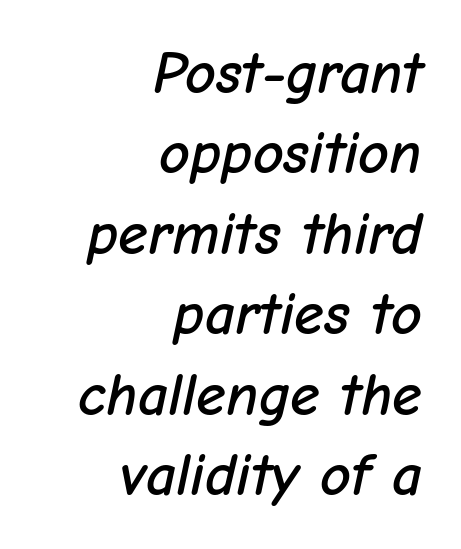
Characters are canted at an angle relative to the baseline's perpendicular. Whoever set this chose a conventional vertical rhythm. The ragged edge is on the left, which tells us the setting is flush right. The string is rendered with underlining switched off. Nobody touched the tracking dial on this one.
